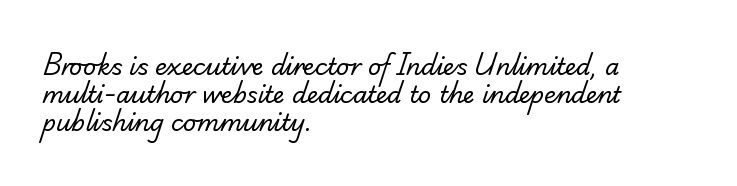
Q: Is the text bold? A: No.
Q: Is the text underlined? A: No.
Q: How is the paragraph aligned? A: Left-aligned.
Q: Is the spacing between letters normal or unusually wide? A: Normal.
